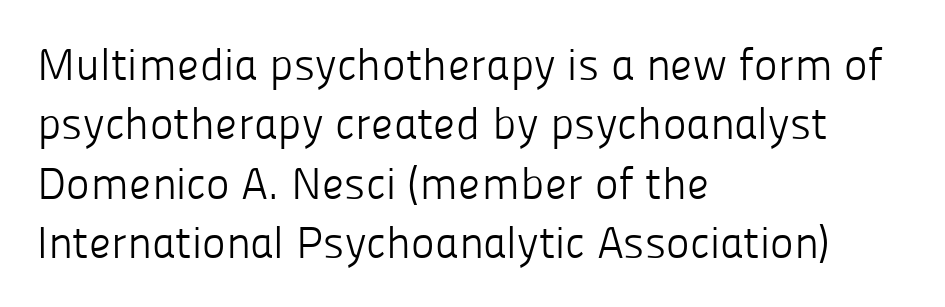
{"serif": "no", "italic": "no", "bold": "no", "weight": "light", "width": "normal", "stroke_contrast": "low", "x_height": "medium", "monospaced": "no", "underline": "no", "align": "left", "line_spacing": "normal", "line_spacing_ratio": 1.32, "letter_spacing": "normal", "letter_spacing_em": 0.0, "glyph_px": 45}
